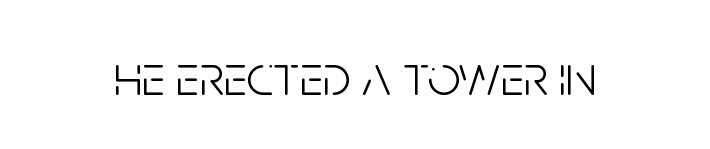
{"serif": "no", "italic": "no", "bold": "no", "weight": "light", "width": "condensed", "stroke_contrast": "low", "x_height": "large", "monospaced": "no", "underline": "no", "letter_spacing": "normal", "letter_spacing_em": 0.0, "glyph_px": 58}
